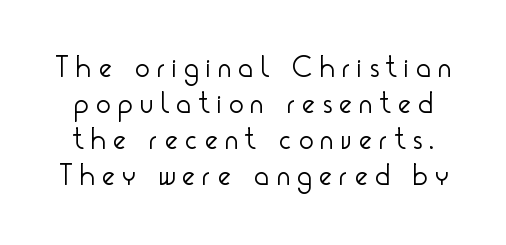
Examine the stroke ends and you'll find no serifs. Just letters on the line, the space beneath them empty. The cut favours lightness, reaching ordinary text weight at its darkest. A roman cut, with each character standing at attention. This sample has the flowing, uneven cadence of proportional lettering. Here the glyphs are tracked loosely, breaking word shapes into spaced letters.
